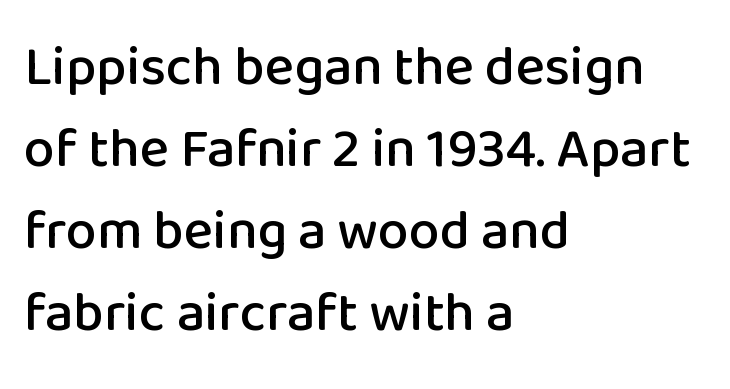
{"serif": "no", "italic": "no", "width": "normal", "stroke_contrast": "low", "x_height": "medium", "monospaced": "no", "underline": "no", "align": "left", "line_spacing": "normal", "line_spacing_ratio": 1.49, "letter_spacing": "normal", "letter_spacing_em": 0.0, "glyph_px": 55}
